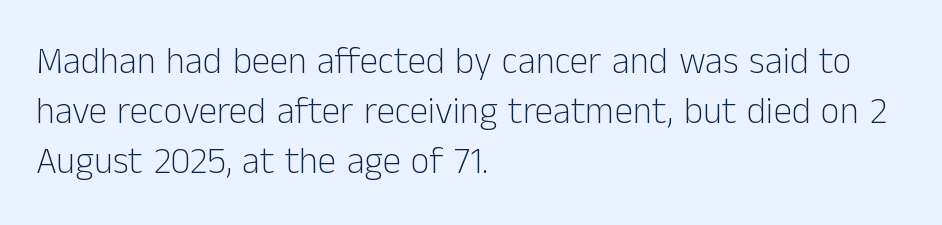
{"serif": "no", "italic": "no", "bold": "no", "weight": "light", "width": "normal", "stroke_contrast": "low", "x_height": "medium", "monospaced": "no", "underline": "no", "align": "left", "line_spacing": "normal", "line_spacing_ratio": 1.35, "letter_spacing": "normal", "letter_spacing_em": 0.0, "glyph_px": 37}
